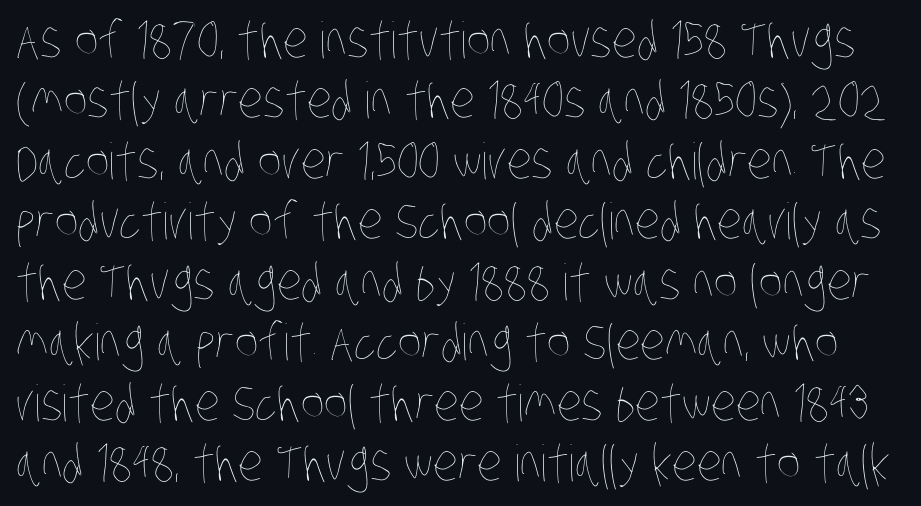
Q: Is the text bold? A: No.
Q: Is the text underlined? A: No.
Q: Is the spacing between letters normal or unusually wide? A: Normal.
Q: Width (condensed, normal, or wide)? A: Condensed.
Q: Stroke contrast? A: Low.
Q: x-height? A: Large.
Q: Monospaced? A: No.
